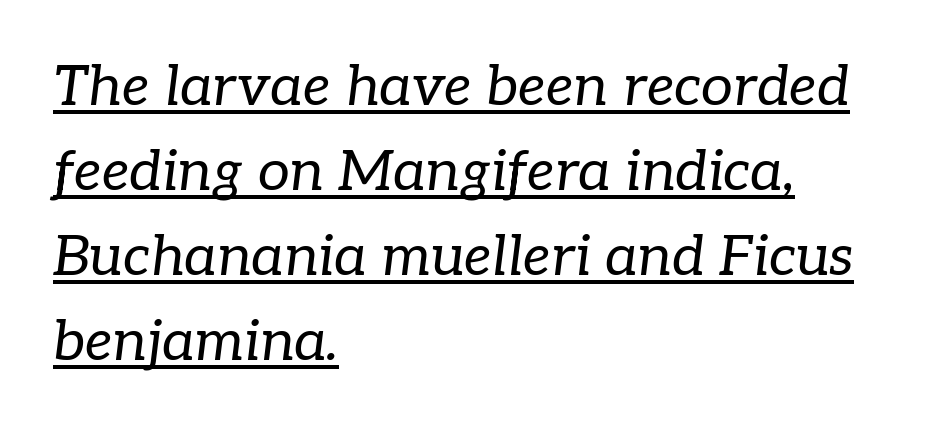
{"serif": "yes", "italic": "yes", "lean": "right", "slant_degrees": 7, "bold": "no", "weight": "regular", "width": "normal", "stroke_contrast": "low", "x_height": "medium", "monospaced": "no", "underline": "yes", "align": "left", "line_spacing": "normal", "line_spacing_ratio": 1.49, "letter_spacing": "normal", "letter_spacing_em": 0.0, "glyph_px": 57}
